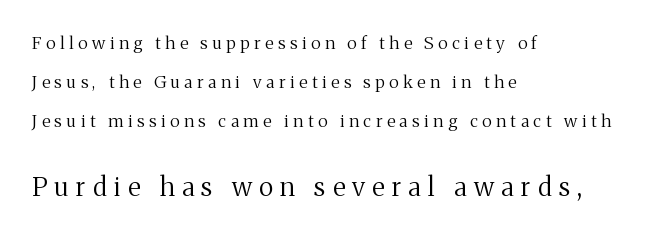
The passage shown stacks its lines with a broad gap. Casual observation: everything's shoved over to the left. The following chunk of copy outweighs the initial chunk in type size. The strokes carry an ordinary text weight at most. Honestly, the letter spacing is so wide it's the main thing you notice.
